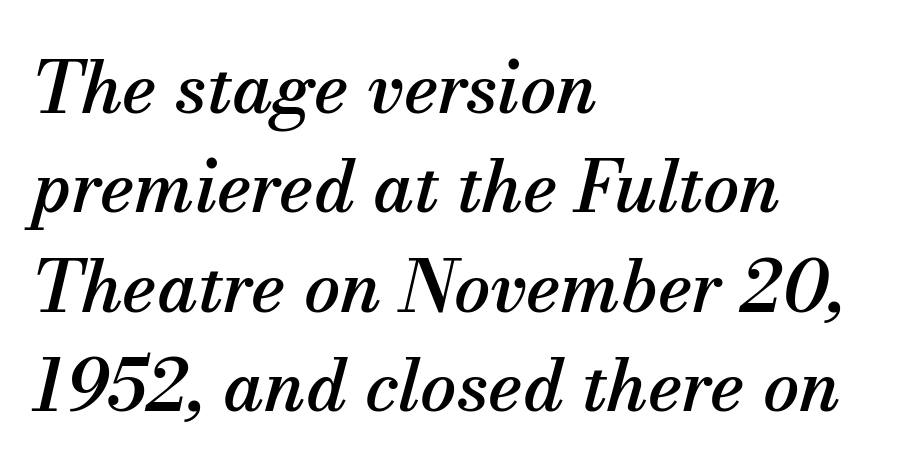
{"serif": "yes", "italic": "yes", "lean": "right", "slant_degrees": 13, "width": "normal", "stroke_contrast": "medium", "x_height": "small", "monospaced": "no", "underline": "no", "align": "left", "line_spacing": "normal", "line_spacing_ratio": 1.38, "letter_spacing": "normal", "letter_spacing_em": 0.0, "glyph_px": 72}
